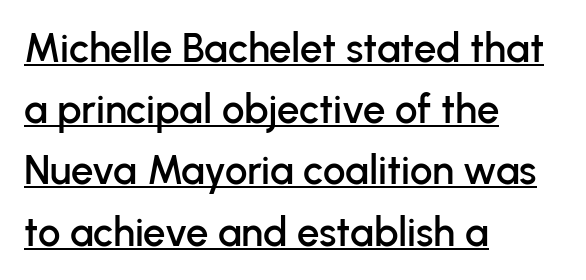
Q: Is the text italic (slanted)? A: No, it is upright.
Q: Is the typeface a serif or a sans-serif typeface? A: Sans-serif.
Q: Is the text underlined? A: Yes.
Q: How is the paragraph aligned? A: Left-aligned.
Q: Is the spacing between letters normal or unusually wide? A: Normal.
Q: Is the spacing between lines tight, normal or loose? A: Normal.
Q: Width (condensed, normal, or wide)? A: Normal.
Q: Stroke contrast? A: Low.
Q: x-height? A: Medium.
Q: Monospaced? A: No.
